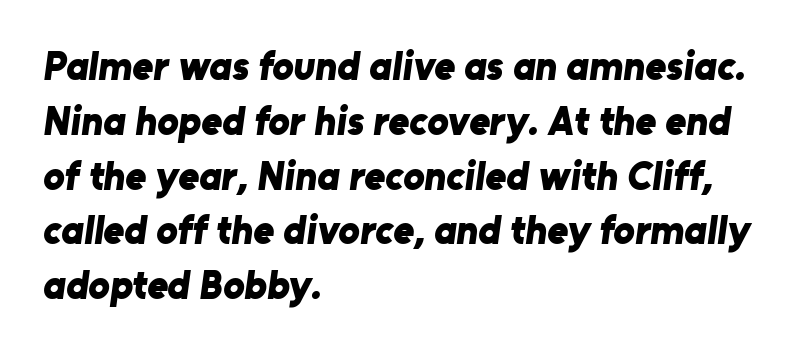
Nobody drew a line under any word here. The rows are spaced the way most documents space them. Strong, thick strokes mark this as bold type. Observe the absence of serifs on each vertical stroke in this sample. These lines stack with their left ends in a neat column.
